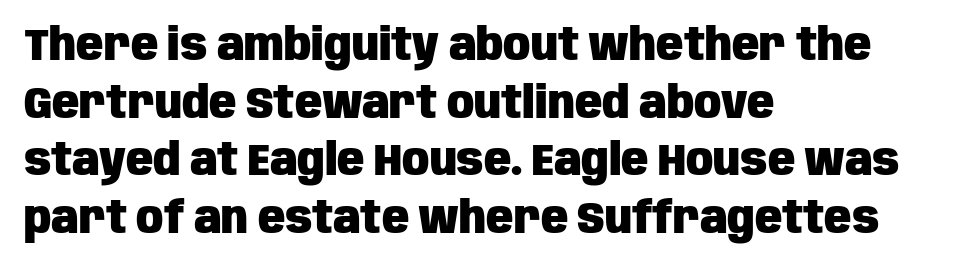
{"serif": "no", "italic": "no", "bold": "yes", "weight": "heavy", "width": "condensed", "stroke_contrast": "low", "x_height": "large", "monospaced": "no", "underline": "no", "align": "left", "line_spacing": "normal", "line_spacing_ratio": 1.28, "letter_spacing": "normal", "letter_spacing_em": 0.0, "glyph_px": 45}
